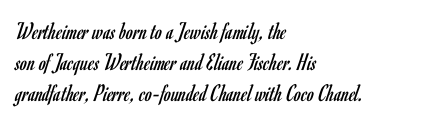
Q: Is the text bold? A: No.
Q: Is the text italic (slanted)? A: Yes.
Q: Is the text underlined? A: No.
Q: How is the paragraph aligned? A: Left-aligned.
Q: Is the spacing between letters normal or unusually wide? A: Normal.
